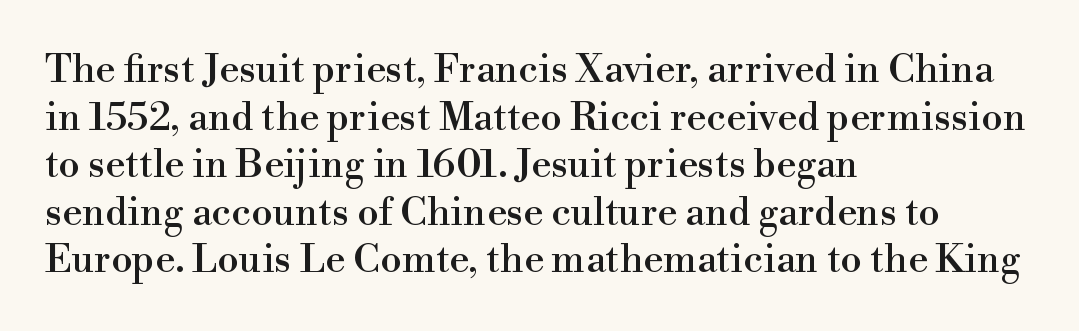
{"serif": "yes", "italic": "no", "width": "normal", "x_height": "small", "monospaced": "no", "underline": "no", "align": "left", "line_spacing_ratio": 1.22, "letter_spacing": "normal", "letter_spacing_em": 0.0, "glyph_px": 39}
